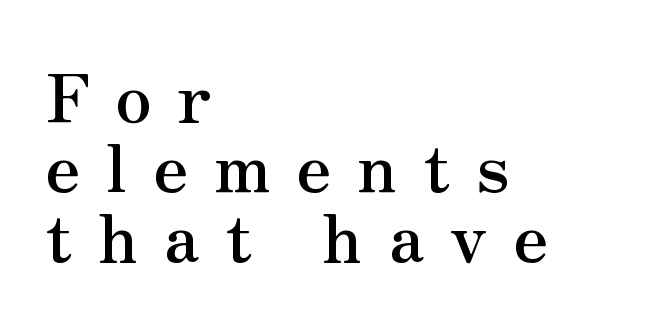
{"serif": "yes", "italic": "no", "bold": "yes", "weight": "semibold", "width": "normal", "stroke_contrast": "medium", "x_height": "small", "monospaced": "no", "underline": "no", "align": "left", "line_spacing": "tight", "line_spacing_ratio": 1.06, "letter_spacing": "wide", "letter_spacing_em": 0.39, "glyph_px": 66}
